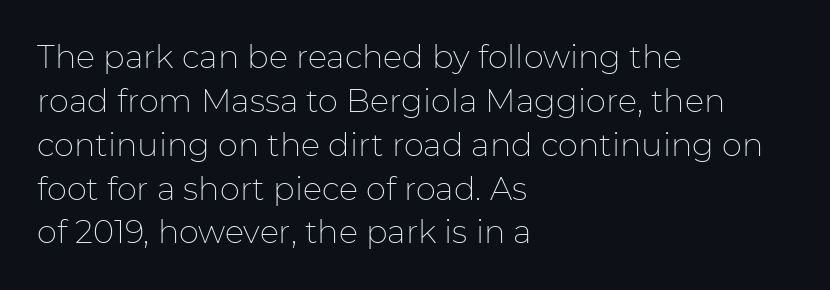
The image shows 32 px thin sans-serif type, upright; set left-aligned, normal line spacing (1.37x), normal letter spacing, not underlined; low stroke contrast and a medium x-height.
